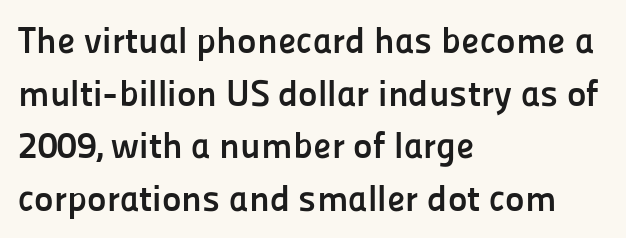
What weight is shown? A full bold with thick strokes. The typesetter chose a ragged-right arrangement here. Check where the strokes stop: nothing finishes them off — pure sans. Leading matches the norm, producing a regular column. Unlike italic type, these characters show no tilt at all.
